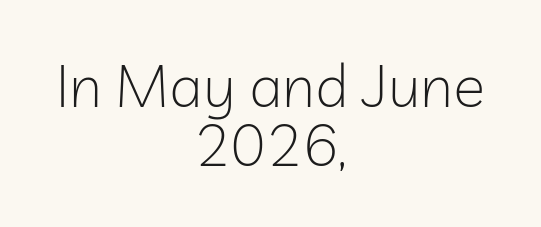
Counters stay open thanks to moderate or lighter strokes. This is sans-serif lettering, the kind often seen on screens and signage. Default kerning and tracking; the words read as compact shapes. The paragraph has two soft edges and a firm central axis. Tall strokes in this sample are plumb rather than angled. Do the characters align in a grid? No, the font is proportional.
